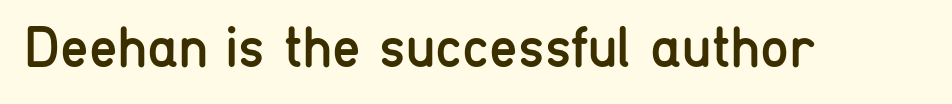
{"serif": "no", "italic": "no", "bold": "no", "weight": "regular", "width": "condensed", "stroke_contrast": "low", "x_height": "medium", "monospaced": "no", "underline": "no", "letter_spacing": "normal", "letter_spacing_em": 0.0, "glyph_px": 58}
